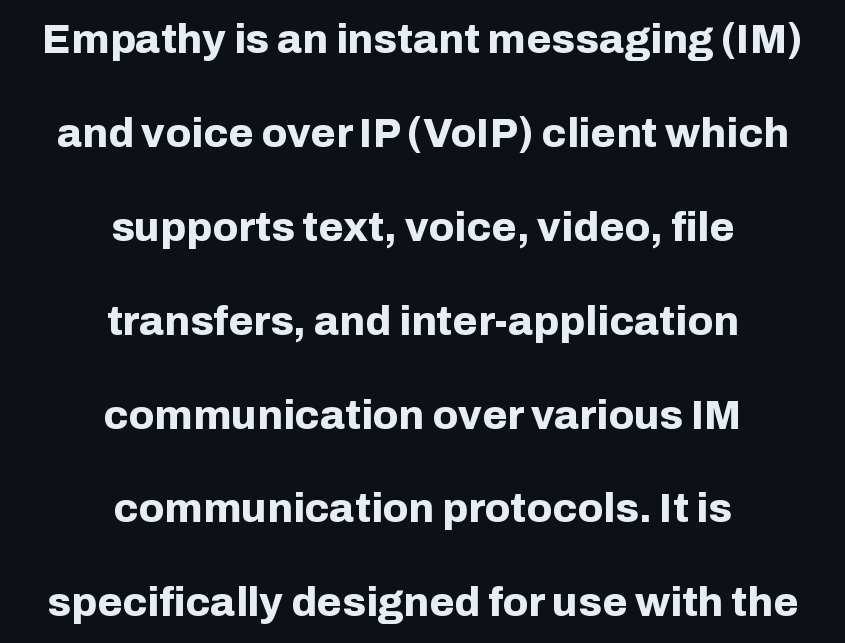
Q: Is the text bold? A: Yes.
Q: Is the text italic (slanted)? A: No, it is upright.
Q: Is the typeface a serif or a sans-serif typeface? A: Sans-serif.
Q: Is the text underlined? A: No.
Q: How is the paragraph aligned? A: Centered.
Q: Is the spacing between letters normal or unusually wide? A: Normal.
Q: Is the spacing between lines tight, normal or loose? A: Loose.
Q: Width (condensed, normal, or wide)? A: Normal.
Q: Stroke contrast? A: Low.
Q: x-height? A: Medium.
Q: Monospaced? A: No.
